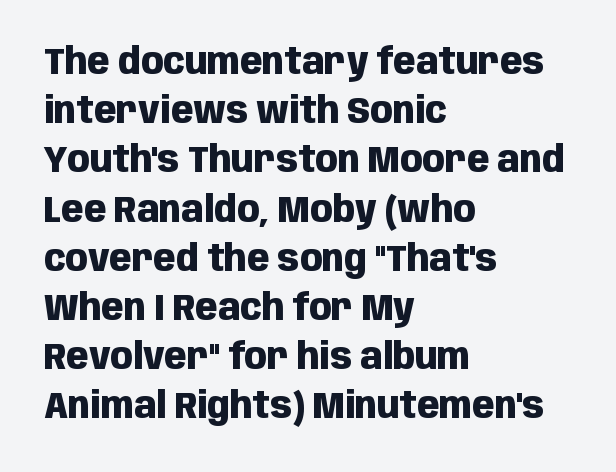
{"serif": "no", "italic": "no", "bold": "yes", "weight": "heavy", "width": "condensed", "stroke_contrast": "low", "x_height": "large", "monospaced": "no", "underline": "no", "align": "left", "line_spacing": "normal", "line_spacing_ratio": 1.33, "letter_spacing": "normal", "letter_spacing_em": 0.0, "glyph_px": 37}
